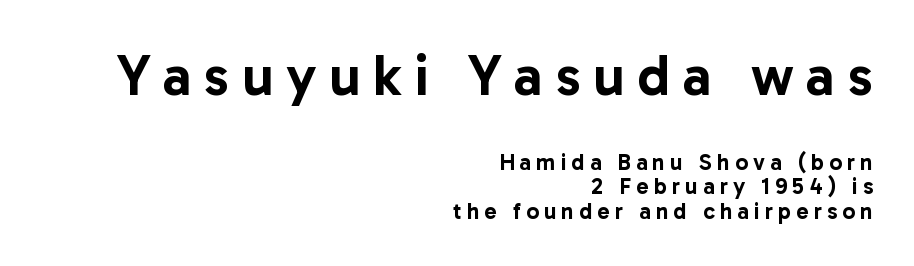
The image shows 57 px sans-serif type, upright; set right-aligned, tight line spacing (1.07x), unusually wide letter spacing (+0.22 em), not underlined; the first (top) block is 2.48x larger; low stroke contrast and a medium x-height.
